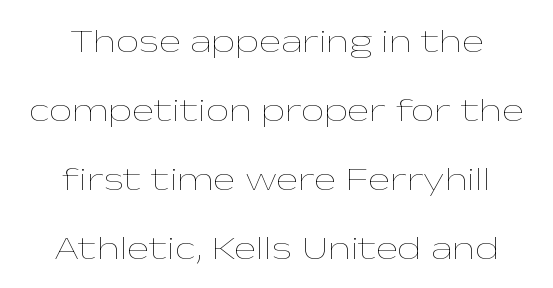
Q: Is the text bold? A: No.
Q: Is the text italic (slanted)? A: No, it is upright.
Q: Is the text underlined? A: No.
Q: How is the paragraph aligned? A: Centered.
Q: Is the spacing between letters normal or unusually wide? A: Normal.
Q: Is the spacing between lines tight, normal or loose? A: Loose.
Q: Width (condensed, normal, or wide)? A: Wide.
Q: Stroke contrast? A: Low.
Q: x-height? A: Medium.
Q: Monospaced? A: No.
